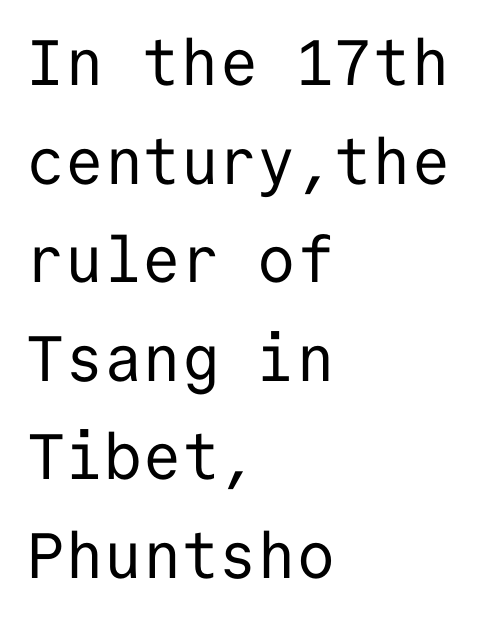
The letters look calm and open, with moderate or lighter stems. Does the lettering tilt? It doesn't — this is upright. Observe the ordinary spacing: letters are neighbours, not strangers. Each line starts at the same left margin while the right side varies. Stroke terminals: plain, sans-serif.
